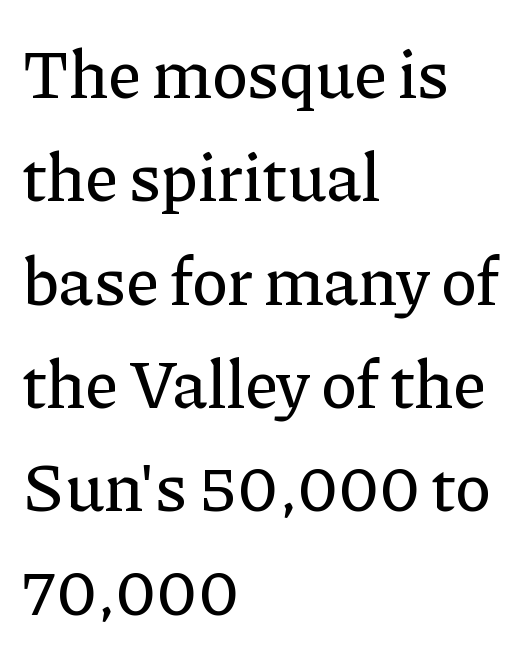
The face used here is proportionally spaced, like ordinary book or web type. These lines sit exactly where default settings would place them. Words appear dense and cohesive because spacing is normal. Stroke terminals: seriffed.
